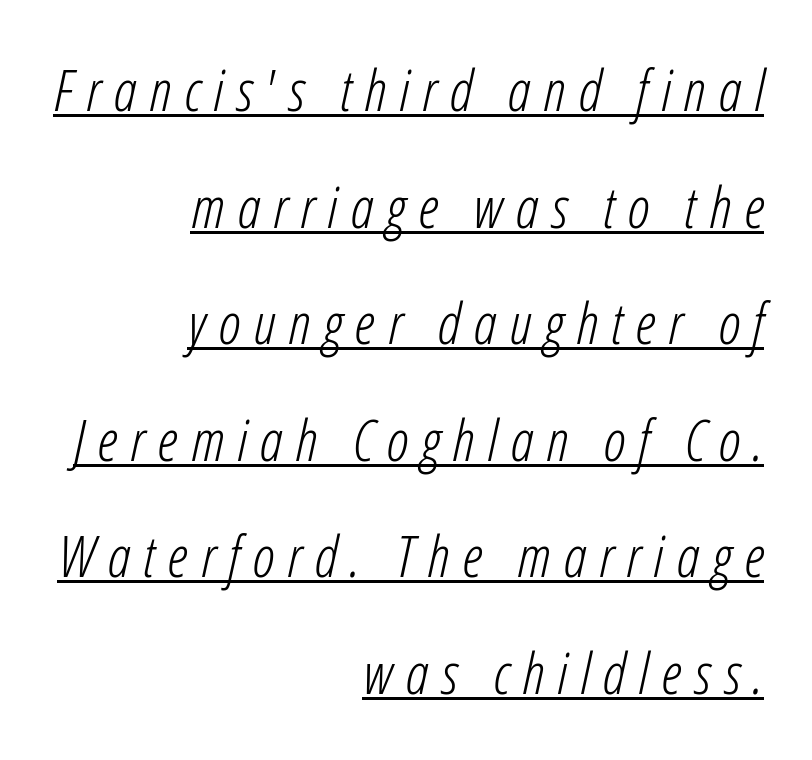
{"italic": "yes", "lean": "right", "slant_degrees": 12, "bold": "no", "weight": "light", "width": "condensed", "stroke_contrast": "low", "x_height": "medium", "monospaced": "no", "underline": "yes", "align": "right", "line_spacing": "loose", "line_spacing_ratio": 2.01, "letter_spacing": "wide", "letter_spacing_em": 0.22, "glyph_px": 58}
